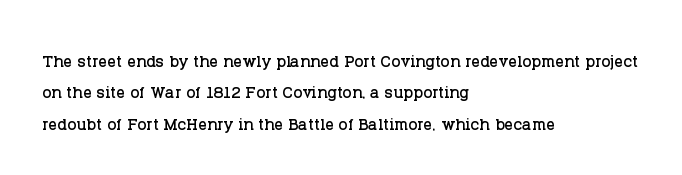
Quick note: underline off. Interline gaps are of average width in this sample. Notice how the stems are strictly vertical — no italics here. How are the letters spaced? Ordinarily, with no added tracking. The lines are quadded left.
